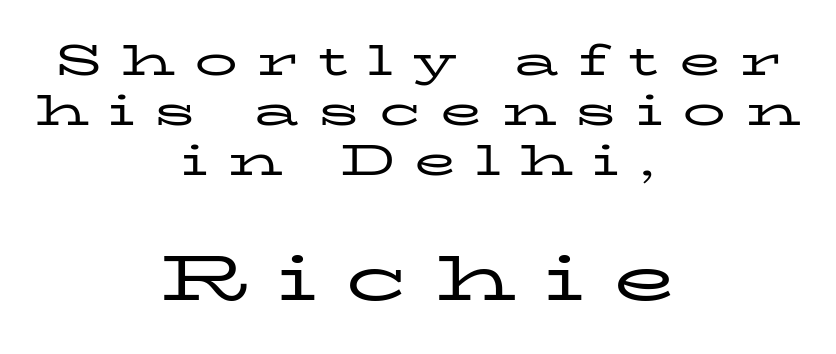
Q: Is the text bold? A: No.
Q: Is the text italic (slanted)? A: No, it is upright.
Q: Is the typeface a serif or a sans-serif typeface? A: Serif.
Q: Is the text underlined? A: No.
Q: How is the paragraph aligned? A: Centered.
Q: Is the spacing between letters normal or unusually wide? A: Unusually wide.
Q: Which block of text is set in a larger size, the first (top) or the second (bottom)? A: The second (bottom) one.
Q: Width (condensed, normal, or wide)? A: Wide.
Q: Stroke contrast? A: Low.
Q: x-height? A: Medium.
Q: Monospaced? A: No.
